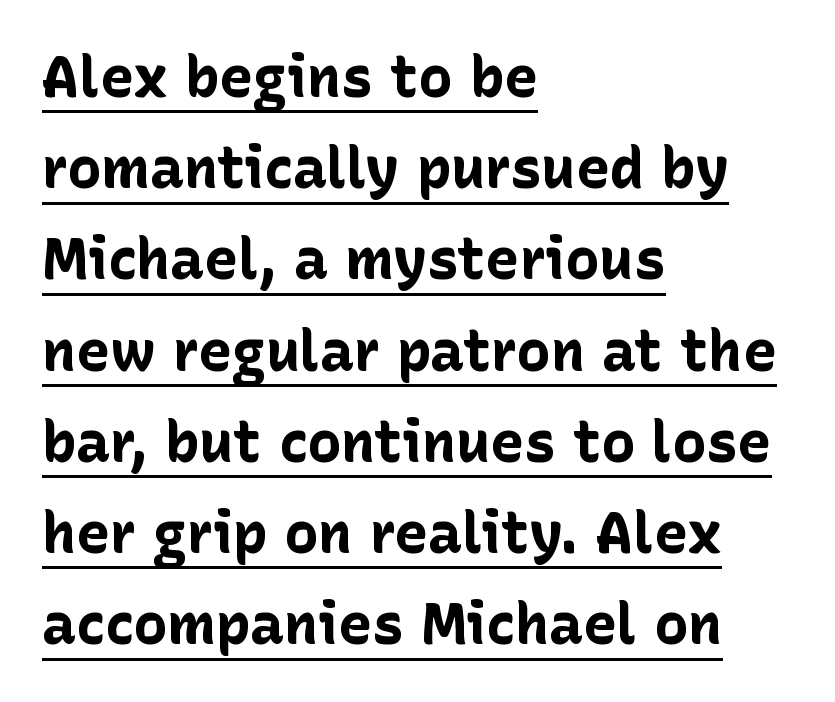
These words are printed bold, with thick strokes throughout. Students, note that the glyphs here touch the page at normal intervals. Each line starts at the same left margin while the right side varies. This is roman type, the default non-slanted kind. Regarding leading, the lines here are spaced in the standard way. Here the designer chose a conventional face with non-uniform glyph widths.
